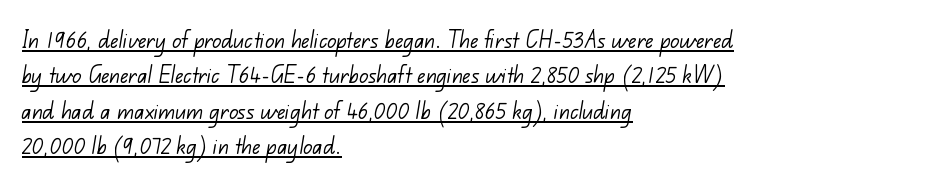
Q: Is the text bold? A: No.
Q: Is the text underlined? A: Yes.
Q: How is the paragraph aligned? A: Left-aligned.
Q: Is the spacing between letters normal or unusually wide? A: Normal.
Q: Is the spacing between lines tight, normal or loose? A: Normal.
